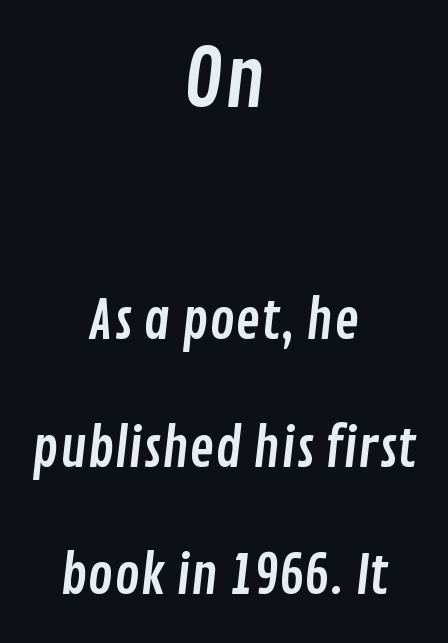
{"serif": "no", "width": "condensed", "stroke_contrast": "low", "x_height": "medium", "monospaced": "no", "underline": "no", "align": "center", "line_spacing": "loose", "line_spacing_ratio": 2.41, "letter_spacing": "normal", "letter_spacing_em": 0.0, "larger_block": "first", "size_ratio": 1.51, "glyph_px": 80}
